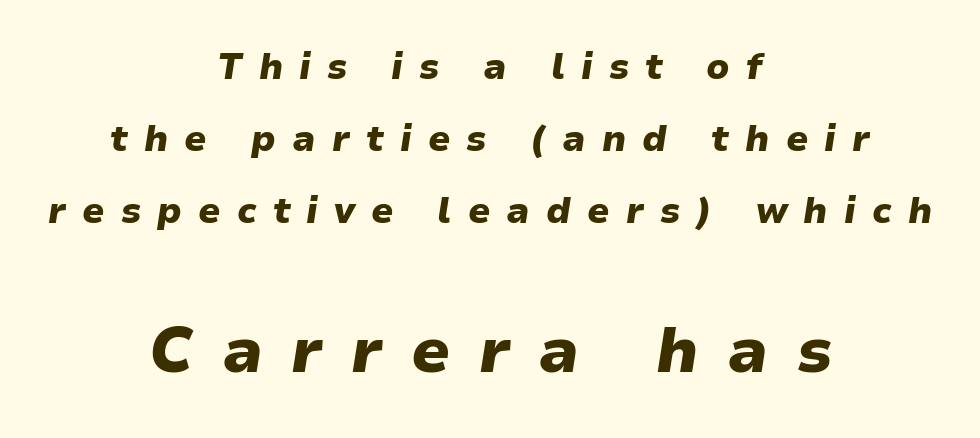
{"italic": "yes", "lean": "right", "slant_degrees": 9, "bold": "yes", "weight": "heavy", "width": "normal", "stroke_contrast": "low", "x_height": "medium", "monospaced": "no", "underline": "no", "align": "center", "line_spacing": "loose", "line_spacing_ratio": 2.0, "letter_spacing": "wide", "letter_spacing_em": 0.45, "larger_block": "second", "size_ratio": 1.75, "glyph_px": 63}
